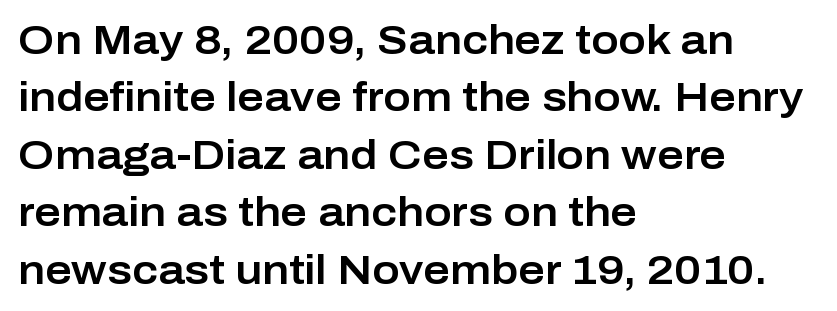
The image shows 41 px sans-serif type, upright; set left-aligned, normal line spacing (1.4x), normal letter spacing, not underlined; low stroke contrast and a medium x-height.
